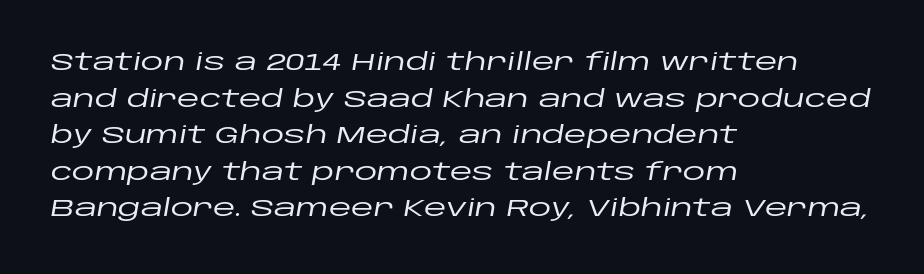
Q: Is the text italic (slanted)? A: Yes, it leans right by about 10 degrees.
Q: Is the text underlined? A: No.
Q: How is the paragraph aligned? A: Left-aligned.
Q: Is the spacing between letters normal or unusually wide? A: Normal.
Q: Is the spacing between lines tight, normal or loose? A: Normal.
